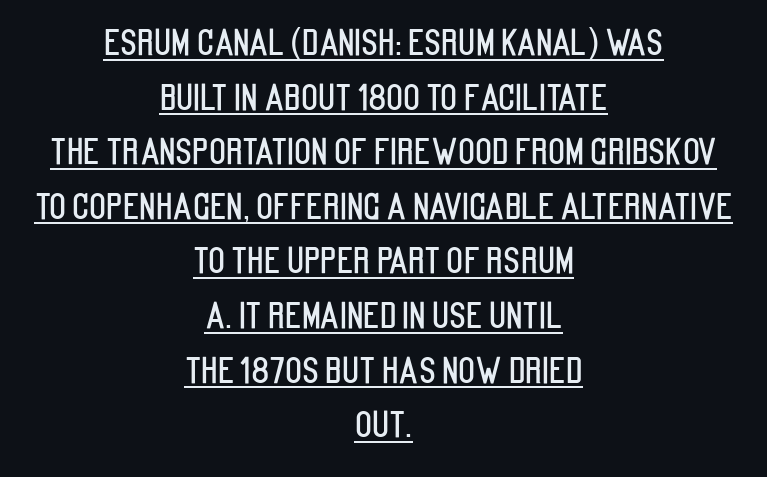
Nothing sits at the stroke ends, so this counts as sans-serif. The specimen reads as upright at a glance. Each line is balanced around a shared central axis. The rendering keeps characters at their native spacing. The glyphs are accompanied by a horizontal stroke just below them. A typesetter would call this proportional, since set widths differ per character.
